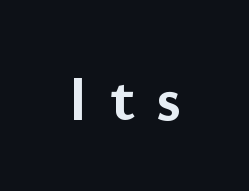
{"serif": "no", "italic": "no", "bold": "yes", "weight": "semibold", "width": "normal", "stroke_contrast": "low", "x_height": "small", "monospaced": "no", "underline": "no", "letter_spacing": "wide", "letter_spacing_em": 0.33, "glyph_px": 64}
